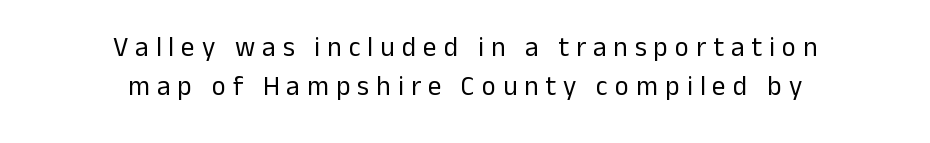
The image shows 27 px text type, upright; set centered, normal line spacing (1.46x), unusually wide letter spacing (+0.26 em), not underlined.
